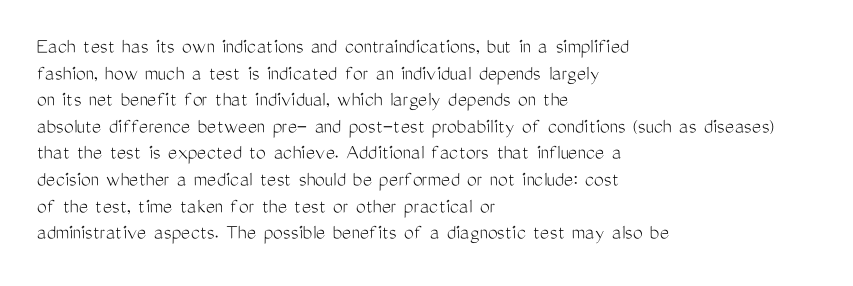
The image shows 22 px text type, upright; set left-aligned, line spacing 1.21x, normal letter spacing, not underlined.
